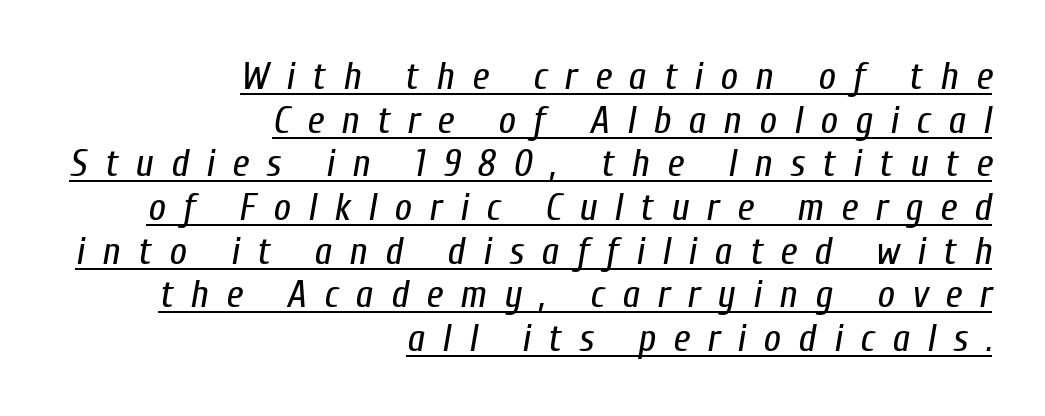
{"italic": "yes", "lean": "right", "slant_degrees": 10, "bold": "no", "weight": "regular", "width": "condensed", "stroke_contrast": "low", "x_height": "medium", "monospaced": "no", "underline": "yes", "align": "right", "line_spacing": "tight", "line_spacing_ratio": 1.15, "letter_spacing": "wide", "letter_spacing_em": 0.46, "glyph_px": 38}
